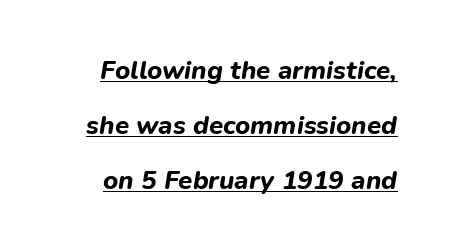
The image shows 26 px bold type, italic (leaning right); set loose line spacing (2.11x), normal letter spacing, underlined.
